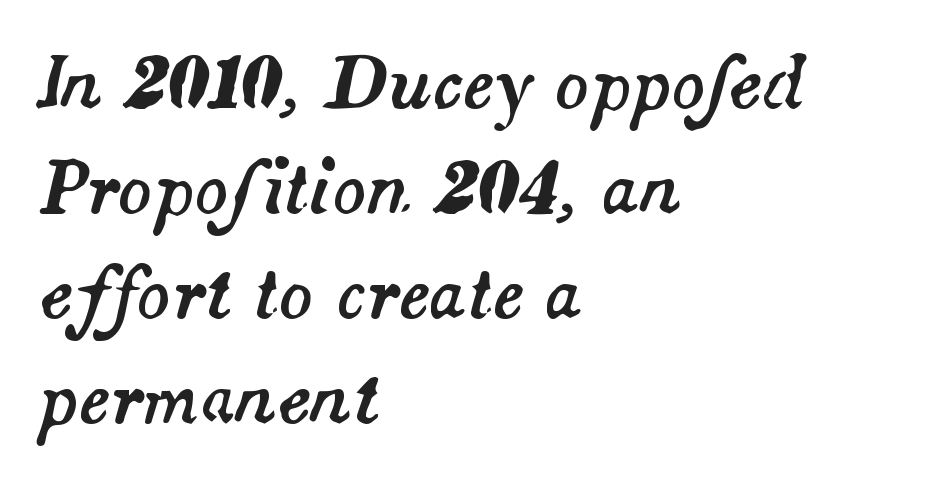
The image shows 70 px text type, italic (leaning right); set left-aligned, normal line spacing (1.5x), normal letter spacing, not underlined; medium stroke contrast and a small x-height.
